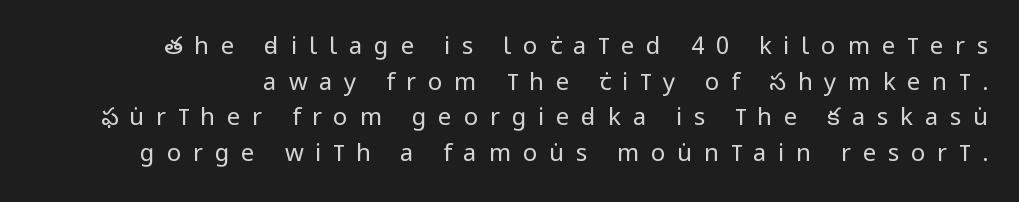
The weight tops out at a normal text grade. Glyph-to-glyph distance is far greater than everyday printed text. Descenders are the only things crossing below the line. If you drew a line through each stem, it would be perfectly vertical.
